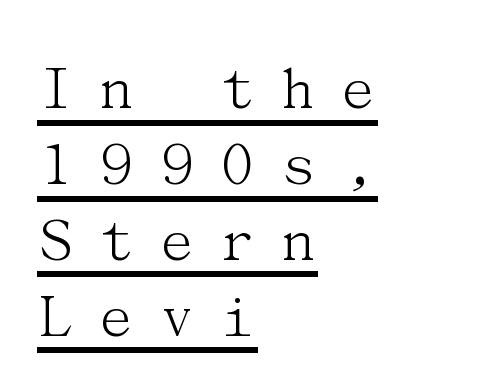
Q: Is the text bold? A: No.
Q: Is the text italic (slanted)? A: No, it is upright.
Q: Is the typeface a serif or a sans-serif typeface? A: Serif.
Q: Is the text underlined? A: Yes.
Q: How is the paragraph aligned? A: Left-aligned.
Q: Is the spacing between letters normal or unusually wide? A: Unusually wide.
Q: Is the spacing between lines tight, normal or loose? A: Tight.
Q: Width (condensed, normal, or wide)? A: Normal.
Q: Stroke contrast? A: Medium.
Q: x-height? A: Medium.
